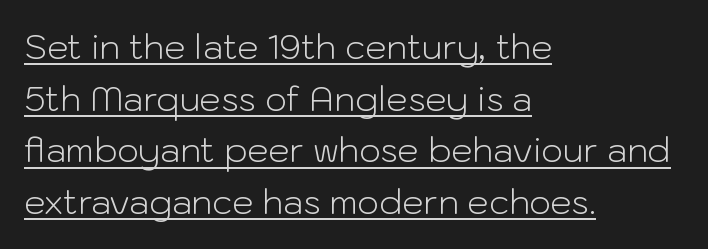
The image shows 34 px light sans-serif type, upright; set left-aligned, normal line spacing (1.52x), normal letter spacing, underlined; low stroke contrast and a medium x-height.
